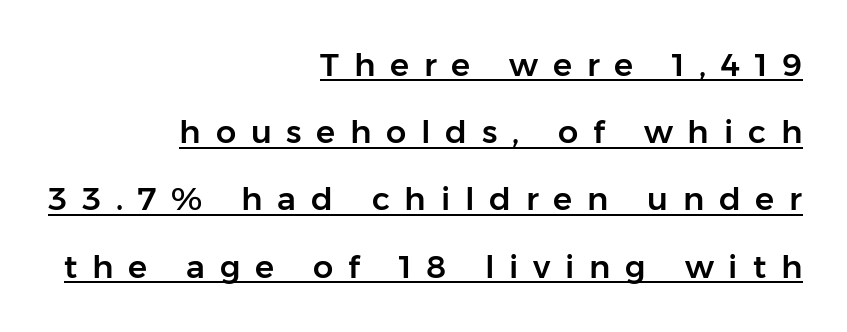
Q: Is the text italic (slanted)? A: No, it is upright.
Q: Is the typeface a serif or a sans-serif typeface? A: Sans-serif.
Q: Is the text underlined? A: Yes.
Q: How is the paragraph aligned? A: Right-aligned.
Q: Is the spacing between letters normal or unusually wide? A: Unusually wide.
Q: Is the spacing between lines tight, normal or loose? A: Loose.
Q: Width (condensed, normal, or wide)? A: Normal.
Q: Stroke contrast? A: Low.
Q: x-height? A: Medium.
Q: Monospaced? A: No.
